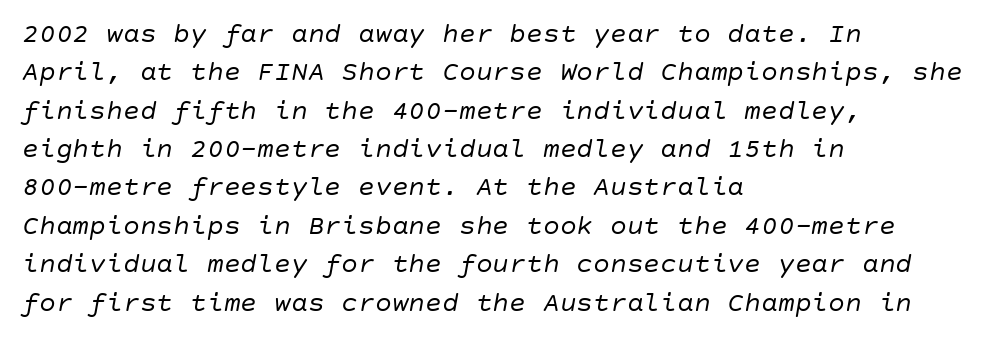
{"italic": "yes", "lean": "right", "slant_degrees": 10, "bold": "no", "weight": "regular", "width": "normal", "stroke_contrast": "low", "x_height": "large", "underline": "no", "align": "left", "line_spacing": "normal", "line_spacing_ratio": 1.37, "letter_spacing": "normal", "letter_spacing_em": 0.0, "glyph_px": 28}
